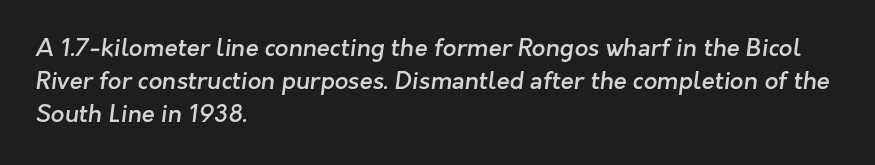
{"bold": "semi", "underline": "no", "align": "left", "line_spacing": "normal", "line_spacing_ratio": 1.37, "letter_spacing": "normal", "letter_spacing_em": 0.0, "glyph_px": 24}
